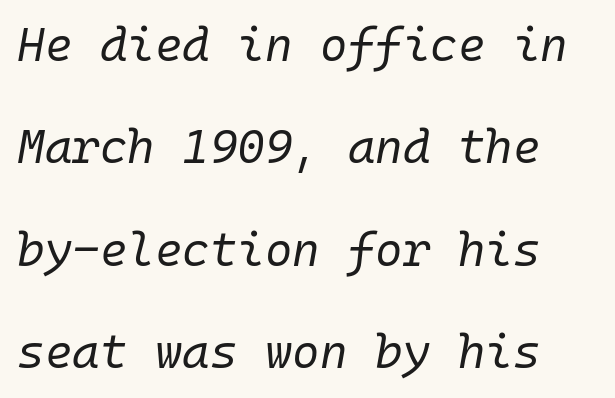
The image shows 47 px regular-weight type, italic (leaning right), monospaced; set loose line spacing (2.18x), normal letter spacing, not underlined; low stroke contrast and a medium x-height.
